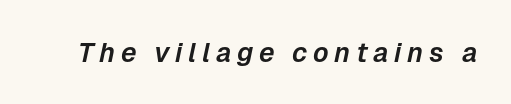
Q: Is the text italic (slanted)? A: Yes, it leans right by about 12 degrees.
Q: Is the text underlined? A: No.
Q: Is the spacing between letters normal or unusually wide? A: Unusually wide.
